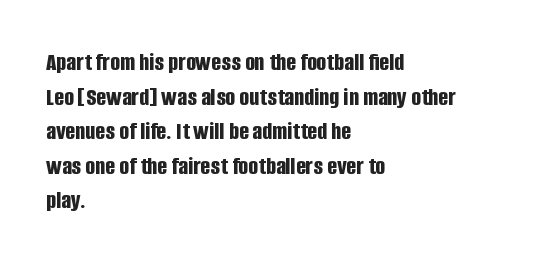
Do the letters lean? They stand straight. Standard letterfit; no display-style spreading of the glyphs. The strip under each line holds only bare page. The rendering anchors every line to the left-hand side. The glyphs have the mass of a bold cut. Quick note: interline space is typical.
